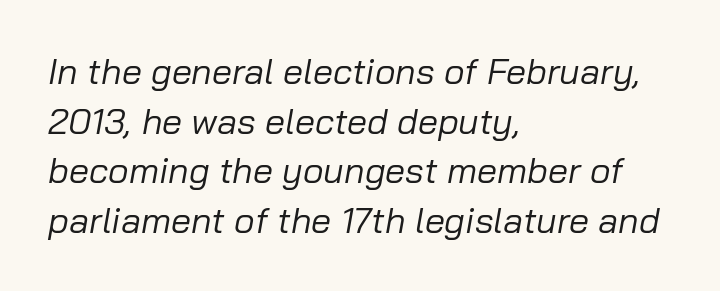
Q: Is the text bold? A: No.
Q: Is the text italic (slanted)? A: Yes, it leans right by about 10 degrees.
Q: Is the text underlined? A: No.
Q: How is the paragraph aligned? A: Left-aligned.
Q: Is the spacing between letters normal or unusually wide? A: Normal.
Q: Is the spacing between lines tight, normal or loose? A: Normal.
Q: Width (condensed, normal, or wide)? A: Normal.
Q: Stroke contrast? A: Low.
Q: x-height? A: Medium.
Q: Monospaced? A: No.
